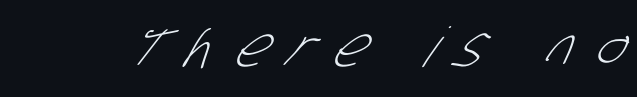
Q: Is the text bold? A: No.
Q: Is the typeface a serif or a sans-serif typeface? A: Sans-serif.
Q: Is the text underlined? A: No.
Q: Is the spacing between letters normal or unusually wide? A: Unusually wide.
Q: Width (condensed, normal, or wide)? A: Condensed.
Q: Stroke contrast? A: Low.
Q: x-height? A: Large.
Q: Monospaced? A: No.
